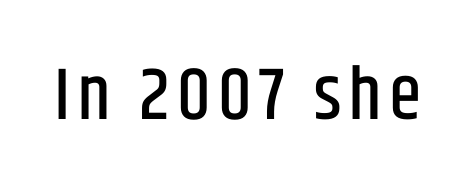
Do the characters align in a grid? No, the font is proportional. A clean baseline with only descenders dipping below it. The type family on display is of the sans-serif kind. Is there any slant? The stems are plumb.
